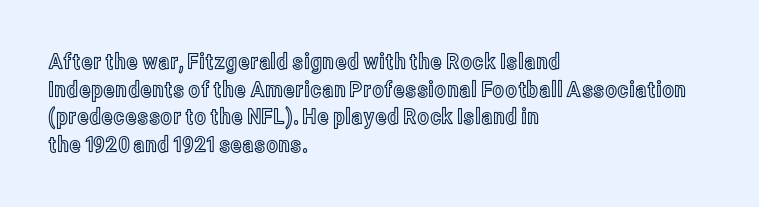
{"italic": "no", "underline": "no", "align": "left", "line_spacing": "normal", "line_spacing_ratio": 1.26, "letter_spacing": "normal", "letter_spacing_em": 0.0, "glyph_px": 22}
